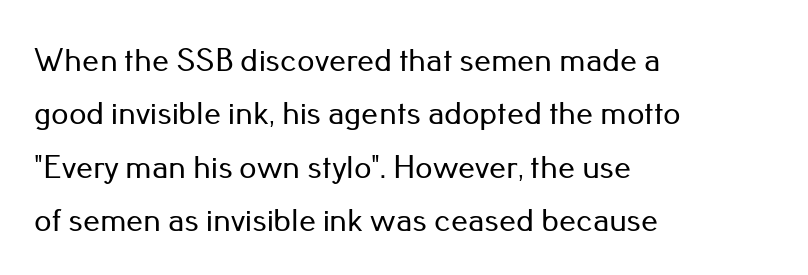
The image shows 34 px sans-serif type, upright; set left-aligned, normal line spacing (1.57x), normal letter spacing, not underlined; low stroke contrast and a small x-height.
